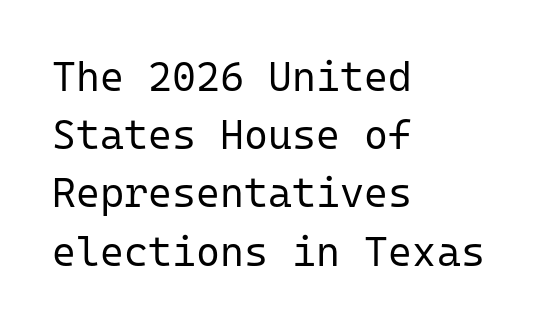
The baseline area is clear. The paragraph has a hard left edge and a soft right edge. Ink coverage per letter is moderate at most. Words appear dense and cohesive because spacing is normal. Posture: vertical. These lines are rendered in a fixed-pitch font.
